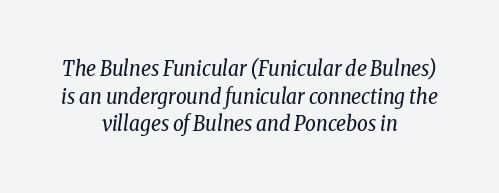
{"italic": "yes", "lean": "right", "slant_degrees": 8, "bold": "no", "underline": "no", "align": "center", "line_spacing": "normal", "line_spacing_ratio": 1.32, "letter_spacing": "normal", "letter_spacing_em": 0.0, "glyph_px": 21}
